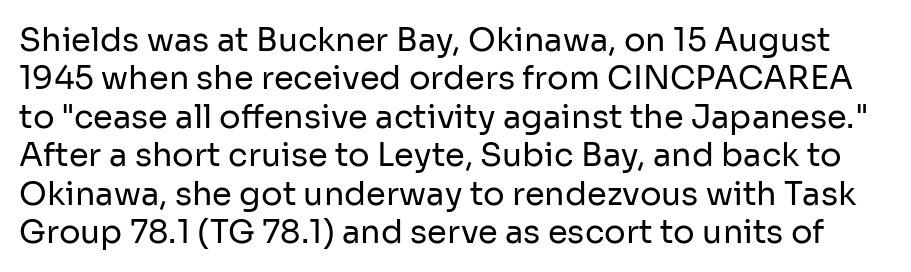
A light-to-regular cut is what we see here. Letterform terminals end flat and unadorned throughout the passage. Check under the words: just untouched page. Rendered with straight, roman letterforms. You could call the tracking neutral — neither tight nor loose.
